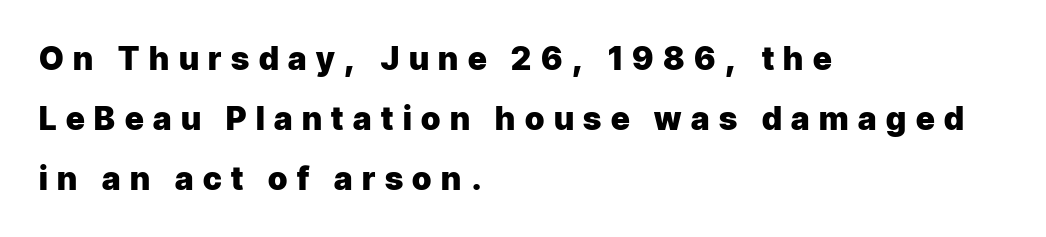
The rag falls on the right side of this text block. Lines of text with bare space underneath. Is the type bold? Yes — the strokes are clearly thick and heavy. Check where the strokes stop: nothing finishes them off — pure sans. The axis of the letterforms is exactly vertical. Characters follow at a spacing far wider than the type designer built in.
